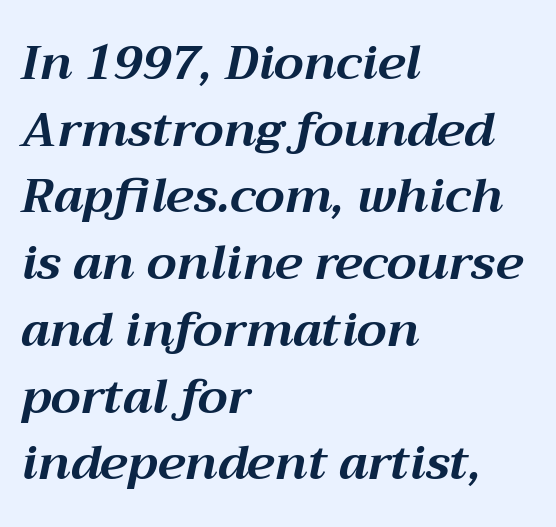
The image shows 48 px bold type, italic (leaning right); set left-aligned, normal line spacing (1.39x), normal letter spacing, not underlined; medium stroke contrast and a medium x-height.
